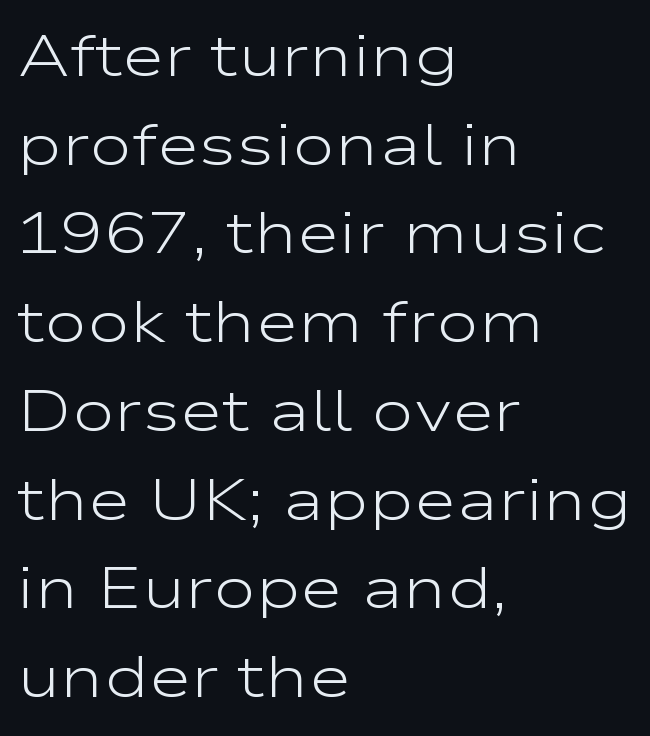
Q: Is the text bold? A: No.
Q: Is the text italic (slanted)? A: No, it is upright.
Q: Is the typeface a serif or a sans-serif typeface? A: Sans-serif.
Q: Is the text underlined? A: No.
Q: How is the paragraph aligned? A: Left-aligned.
Q: Is the spacing between letters normal or unusually wide? A: Normal.
Q: Is the spacing between lines tight, normal or loose? A: Normal.
Q: Width (condensed, normal, or wide)? A: Wide.
Q: Stroke contrast? A: Low.
Q: x-height? A: Medium.
Q: Monospaced? A: No.
